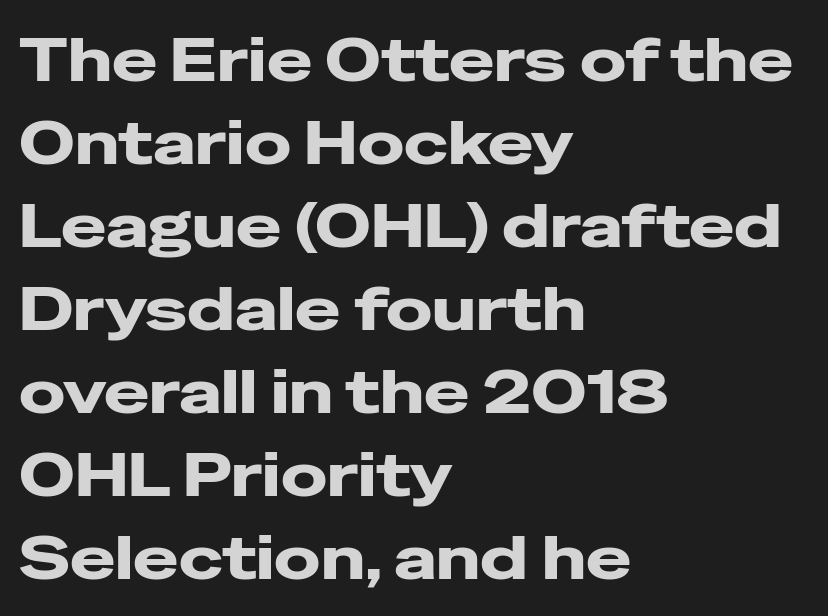
{"serif": "no", "italic": "no", "width": "wide", "stroke_contrast": "low", "x_height": "medium", "monospaced": "no", "underline": "no", "align": "left", "line_spacing": "normal", "line_spacing_ratio": 1.36, "letter_spacing": "normal", "letter_spacing_em": 0.0, "glyph_px": 61}
